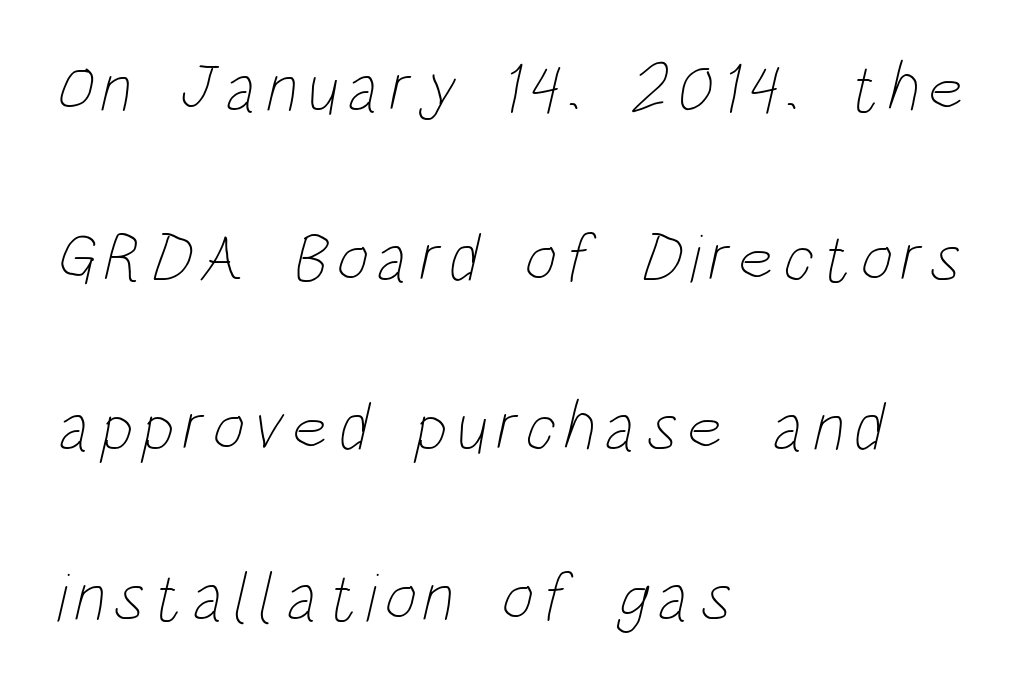
Q: Is the text bold? A: No.
Q: Is the text underlined? A: No.
Q: How is the paragraph aligned? A: Left-aligned.
Q: Is the spacing between lines tight, normal or loose? A: Loose.
Q: Width (condensed, normal, or wide)? A: Condensed.
Q: Stroke contrast? A: Low.
Q: x-height? A: Large.
Q: Monospaced? A: No.
